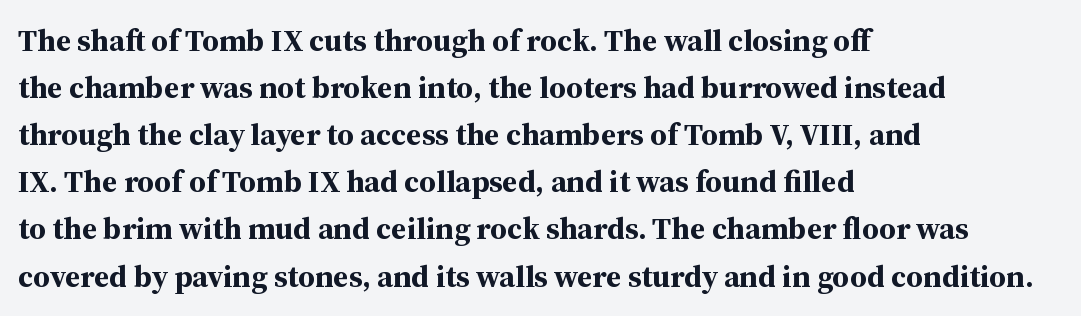
{"serif": "yes", "italic": "no", "bold": "yes", "weight": "bold", "width": "normal", "stroke_contrast": "medium", "x_height": "medium", "monospaced": "no", "underline": "no", "align": "left", "line_spacing": "normal", "line_spacing_ratio": 1.52, "letter_spacing": "normal", "letter_spacing_em": 0.0, "glyph_px": 31}
